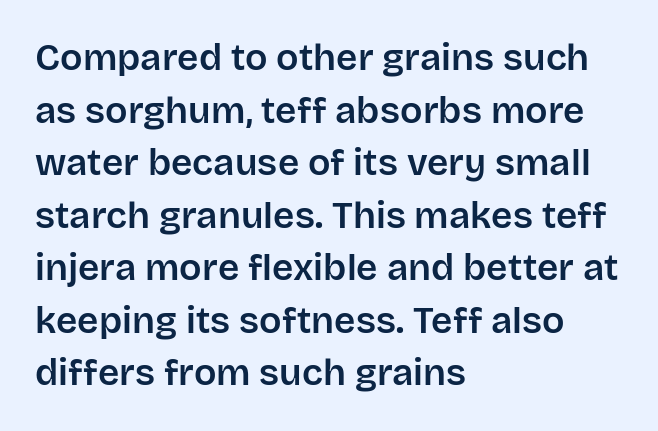
The image shows 37 px sans-serif type, upright; set left-aligned, normal line spacing (1.42x), normal letter spacing, not underlined; low stroke contrast and a large x-height.
